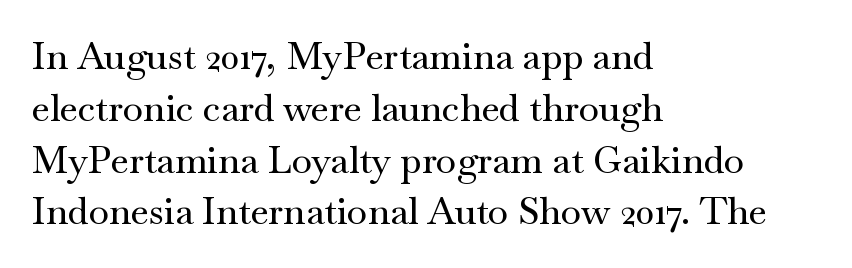
{"serif": "yes", "italic": "no", "width": "wide", "stroke_contrast": "medium", "x_height": "small", "monospaced": "no", "underline": "no", "align": "left", "line_spacing": "normal", "line_spacing_ratio": 1.4, "letter_spacing": "normal", "letter_spacing_em": 0.0, "glyph_px": 37}
